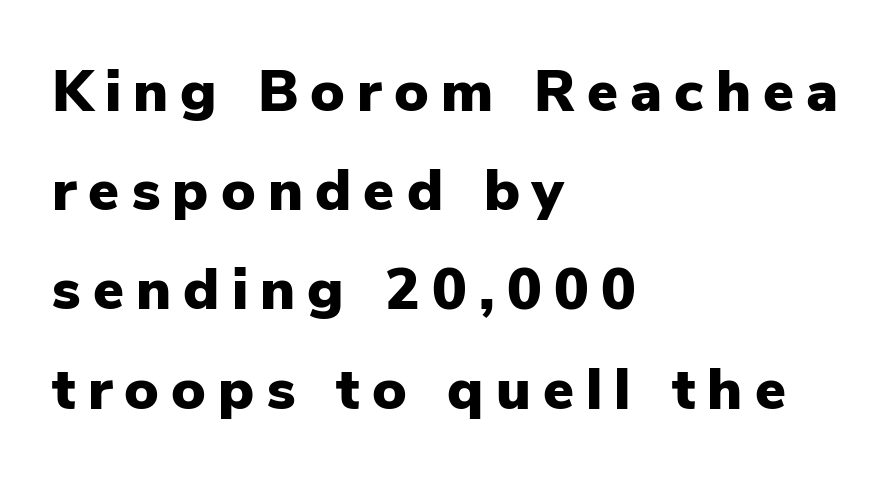
The image shows 58 px heavy sans-serif type, upright; set left-aligned, line spacing 1.71x, unusually wide letter spacing (+0.21 em), not underlined; low stroke contrast and a medium x-height.
